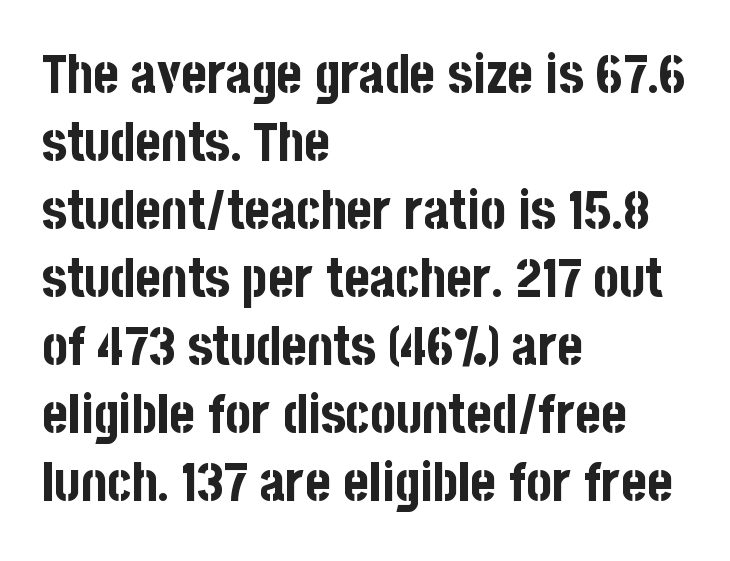
Is the letter spacing exaggerated? No — it looks like the ordinary default. Nobody drew a line under any word here. One-word summary of the alignment: left. How would I describe the line gaps? Plain and ordinary. The rendering uses natural spacing where letterforms have individual widths.
